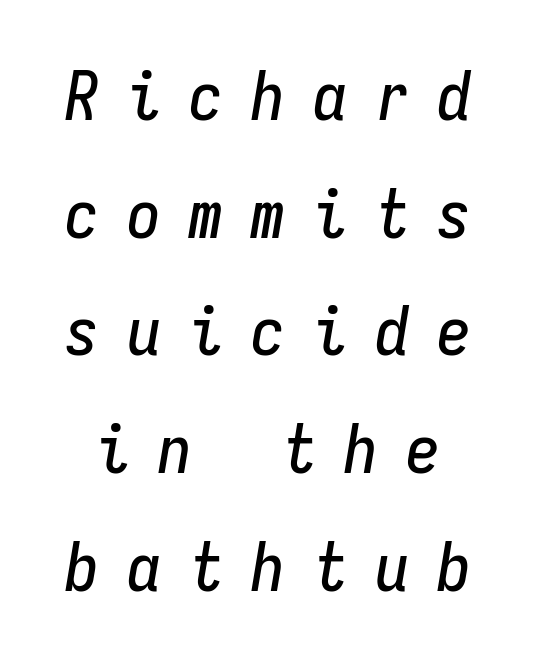
{"italic": "yes", "lean": "right", "slant_degrees": 9, "width": "condensed", "stroke_contrast": "low", "x_height": "medium", "monospaced": "yes", "underline": "no", "line_spacing_ratio": 1.73, "letter_spacing": "wide", "letter_spacing_em": 0.41, "glyph_px": 68}
